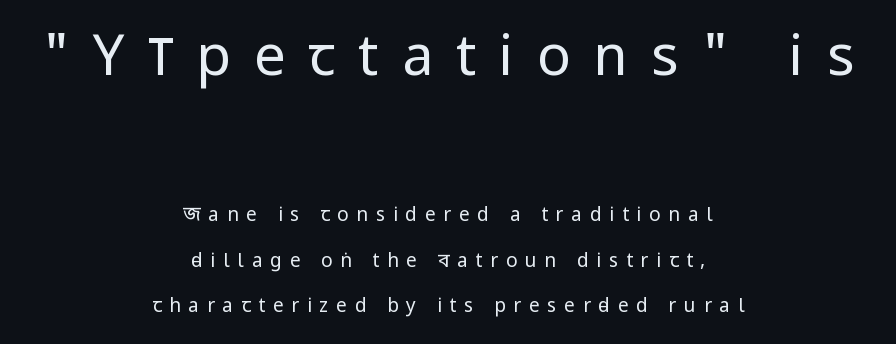
{"serif": "no", "italic": "no", "bold": "no", "weight": "regular", "width": "condensed", "stroke_contrast": "low", "x_height": "large", "monospaced": "no", "underline": "no", "align": "center", "line_spacing": "loose", "line_spacing_ratio": 2.41, "letter_spacing": "wide", "letter_spacing_em": 0.41, "larger_block": "first", "size_ratio": 2.95, "glyph_px": 56}
